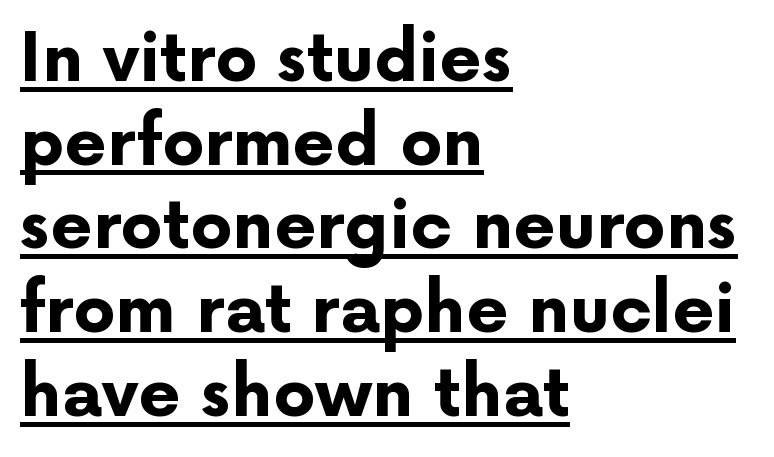
Q: Is the text bold? A: Yes.
Q: Is the text italic (slanted)? A: No, it is upright.
Q: Is the typeface a serif or a sans-serif typeface? A: Sans-serif.
Q: Is the text underlined? A: Yes.
Q: How is the paragraph aligned? A: Left-aligned.
Q: Is the spacing between letters normal or unusually wide? A: Normal.
Q: Is the spacing between lines tight, normal or loose? A: Normal.
Q: Width (condensed, normal, or wide)? A: Normal.
Q: Stroke contrast? A: Low.
Q: x-height? A: Medium.
Q: Monospaced? A: No.
